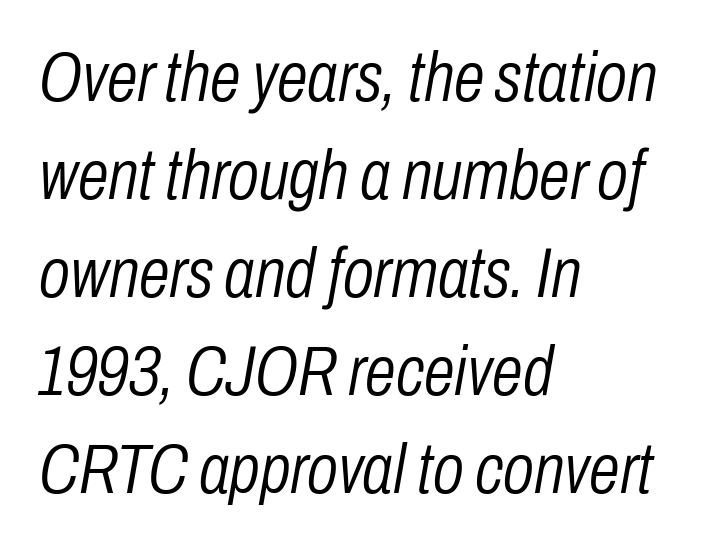
{"italic": "yes", "lean": "right", "slant_degrees": 10, "bold": "no", "weight": "light", "width": "condensed", "stroke_contrast": "low", "x_height": "medium", "monospaced": "no", "underline": "no", "align": "left", "line_spacing": "normal", "line_spacing_ratio": 1.4, "letter_spacing": "normal", "letter_spacing_em": 0.0, "glyph_px": 70}
